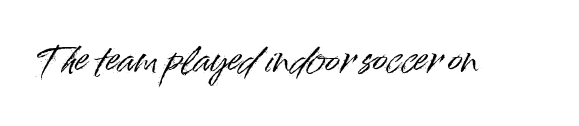
The image shows 34 px sans-serif type; set normal letter spacing, not underlined; high stroke contrast and a small x-height.
